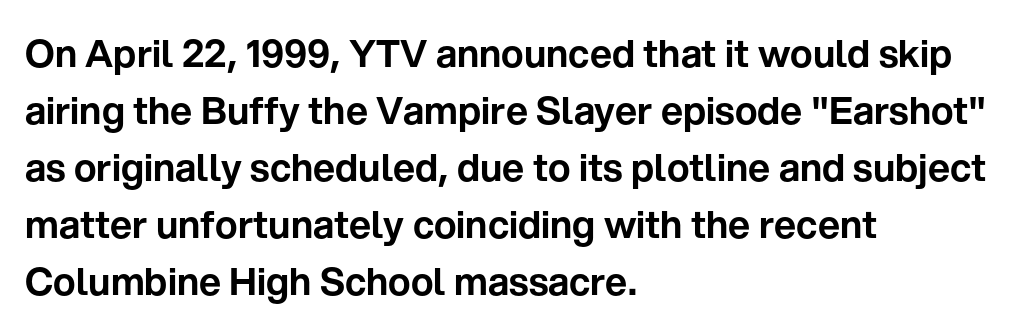
{"serif": "no", "italic": "no", "width": "normal", "stroke_contrast": "low", "x_height": "medium", "monospaced": "no", "underline": "no", "align": "left", "line_spacing": "normal", "line_spacing_ratio": 1.5, "letter_spacing": "normal", "letter_spacing_em": 0.0, "glyph_px": 38}
